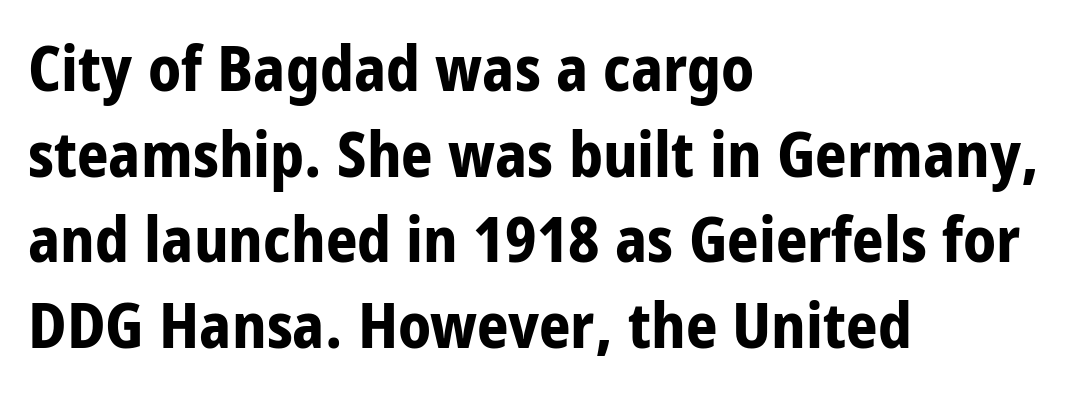
Q: Is the text bold? A: Yes.
Q: Is the text italic (slanted)? A: No, it is upright.
Q: Is the typeface a serif or a sans-serif typeface? A: Sans-serif.
Q: Is the text underlined? A: No.
Q: How is the paragraph aligned? A: Left-aligned.
Q: Is the spacing between letters normal or unusually wide? A: Normal.
Q: Is the spacing between lines tight, normal or loose? A: Normal.
Q: Width (condensed, normal, or wide)? A: Condensed.
Q: Stroke contrast? A: Low.
Q: x-height? A: Large.
Q: Monospaced? A: No.
